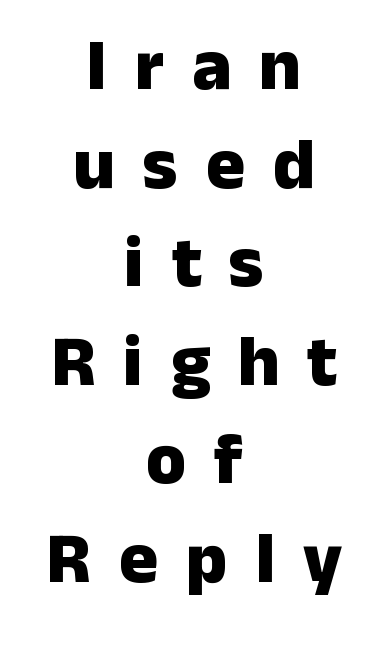
{"serif": "no", "italic": "no", "bold": "yes", "weight": "heavy", "width": "normal", "stroke_contrast": "low", "x_height": "medium", "monospaced": "no", "underline": "no", "align": "center", "line_spacing": "normal", "line_spacing_ratio": 1.35, "letter_spacing": "wide", "letter_spacing_em": 0.38, "glyph_px": 73}
